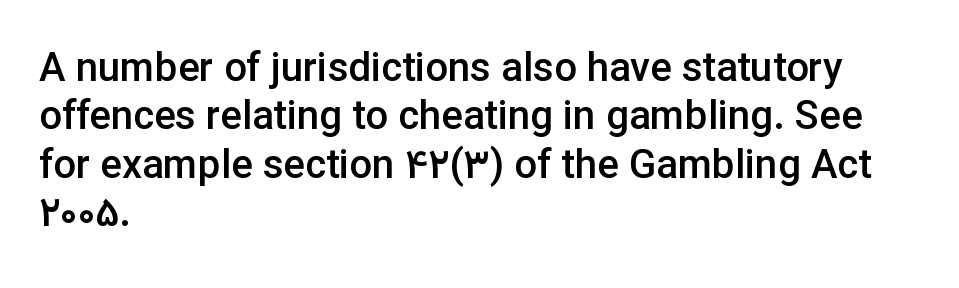
{"serif": "no", "italic": "no", "bold": "semi", "weight": "semibold", "width": "normal", "stroke_contrast": "low", "x_height": "medium", "monospaced": "no", "underline": "no", "align": "left", "line_spacing_ratio": 1.21, "letter_spacing": "normal", "letter_spacing_em": 0.0, "glyph_px": 40}
